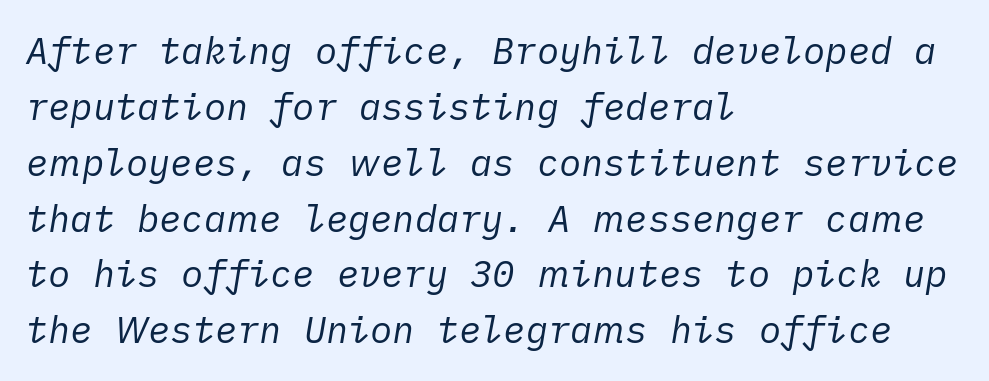
The image shows 37 px regular-weight type, italic (leaning right); set left-aligned, normal line spacing (1.51x), normal letter spacing, not underlined; low stroke contrast and a medium x-height.
